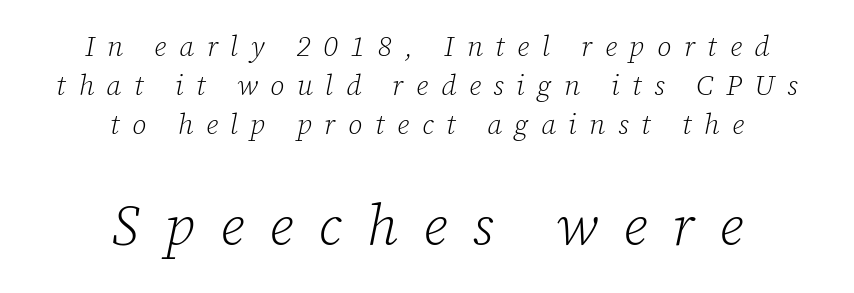
The image shows 56 px light serif type, italic (leaning right); set centered, normal line spacing (1.4x), unusually wide letter spacing (+0.45 em), not underlined; the second (bottom) block is 2.0x larger; low stroke contrast and a medium x-height.
